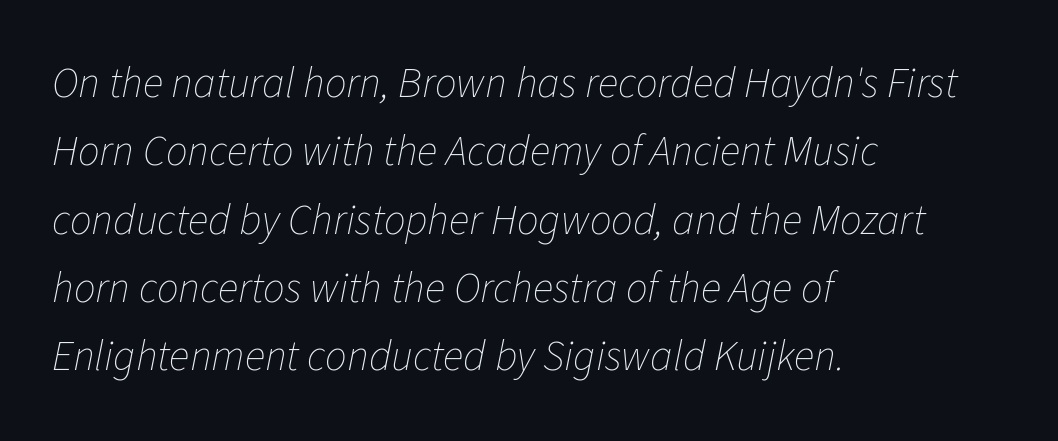
{"italic": "yes", "lean": "right", "slant_degrees": 11, "bold": "no", "weight": "thin", "width": "normal", "stroke_contrast": "low", "x_height": "medium", "monospaced": "no", "underline": "no", "align": "left", "line_spacing": "normal", "line_spacing_ratio": 1.59, "letter_spacing": "normal", "letter_spacing_em": 0.0, "glyph_px": 43}
